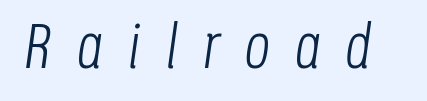
Q: Is the text bold? A: No.
Q: Is the text italic (slanted)? A: Yes, it leans right by about 8 degrees.
Q: Is the text underlined? A: No.
Q: Is the spacing between letters normal or unusually wide? A: Unusually wide.
Q: Width (condensed, normal, or wide)? A: Condensed.
Q: Stroke contrast? A: Low.
Q: x-height? A: Large.
Q: Monospaced? A: No.
